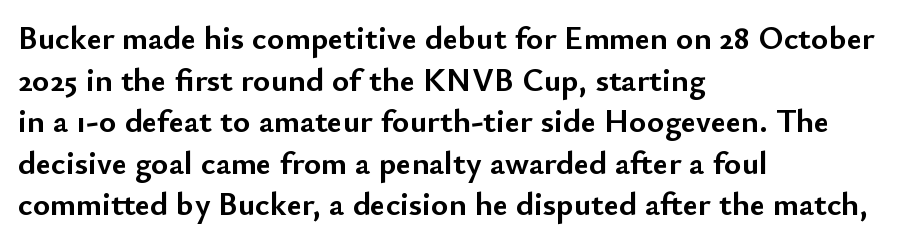
{"serif": "no", "italic": "no", "bold": "yes", "weight": "semibold", "width": "normal", "stroke_contrast": "low", "x_height": "small", "monospaced": "no", "underline": "no", "align": "left", "line_spacing": "normal", "line_spacing_ratio": 1.26, "letter_spacing": "normal", "letter_spacing_em": 0.0, "glyph_px": 33}
